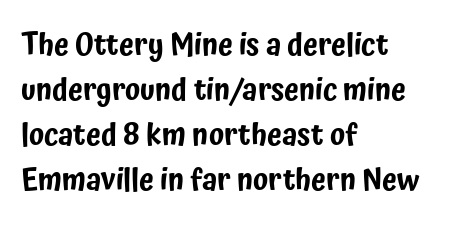
The image shows 30 px condensed sans-serif type, upright; set left-aligned, normal line spacing (1.5x), normal letter spacing, not underlined; low stroke contrast and a medium x-height.
